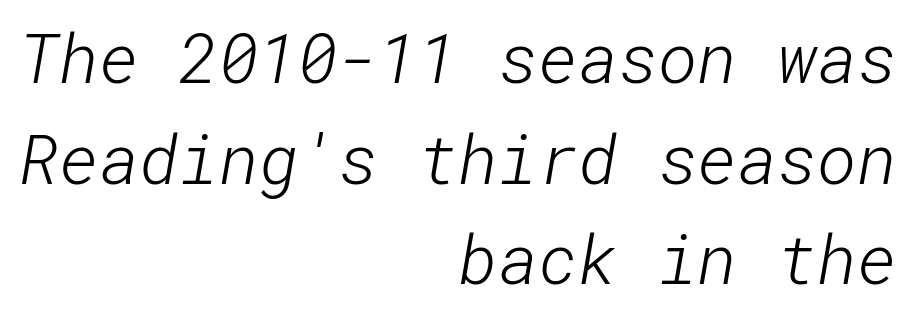
Q: Is the text bold? A: No.
Q: Is the typeface a serif or a sans-serif typeface? A: Sans-serif.
Q: Is the text underlined? A: No.
Q: How is the paragraph aligned? A: Right-aligned.
Q: Is the spacing between letters normal or unusually wide? A: Normal.
Q: Is the spacing between lines tight, normal or loose? A: Normal.
Q: Width (condensed, normal, or wide)? A: Normal.
Q: Stroke contrast? A: Low.
Q: x-height? A: Medium.
